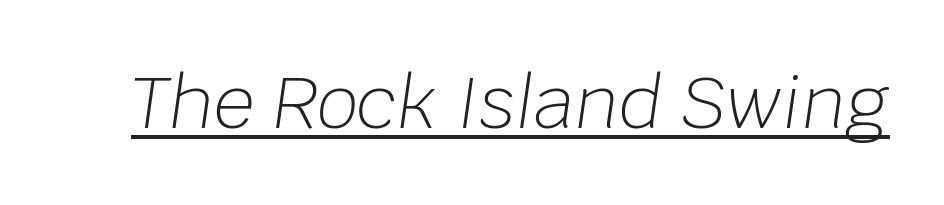
Students, note that the glyphs here touch the page at normal intervals. Does a line run under the words? Yes, clearly. The axis of the letterforms is tilted away from vertical. The passage shown is typed in a proportional face where columns would drift.
